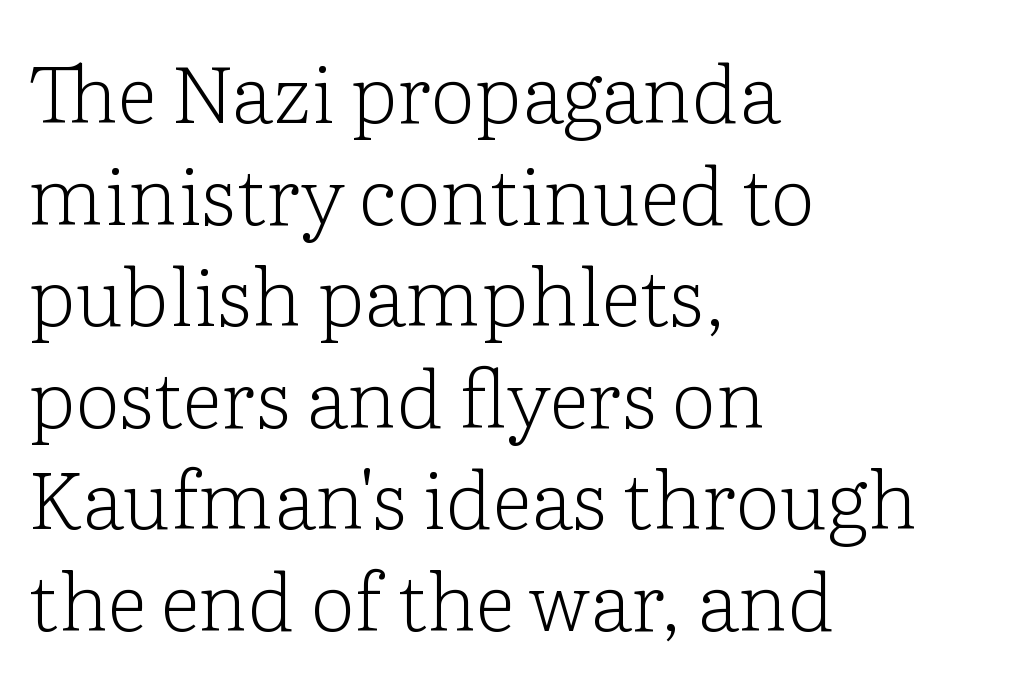
The image shows 80 px light serif type, upright; set left-aligned, normal line spacing (1.27x), normal letter spacing, not underlined; low stroke contrast and a medium x-height.
